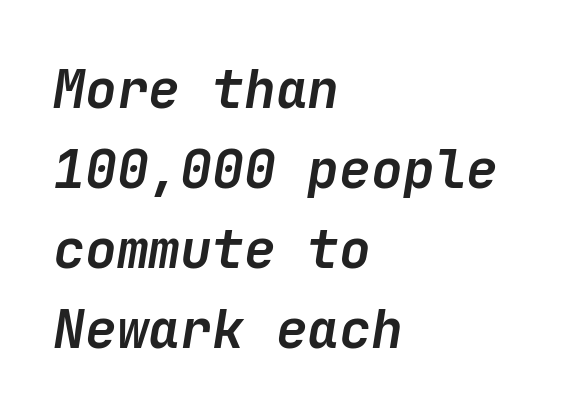
{"italic": "yes", "lean": "right", "slant_degrees": 9, "bold": "yes", "weight": "semibold", "width": "normal", "stroke_contrast": "low", "x_height": "medium", "underline": "no", "align": "left", "line_spacing": "normal", "line_spacing_ratio": 1.51, "letter_spacing": "normal", "letter_spacing_em": 0.0, "glyph_px": 53}
